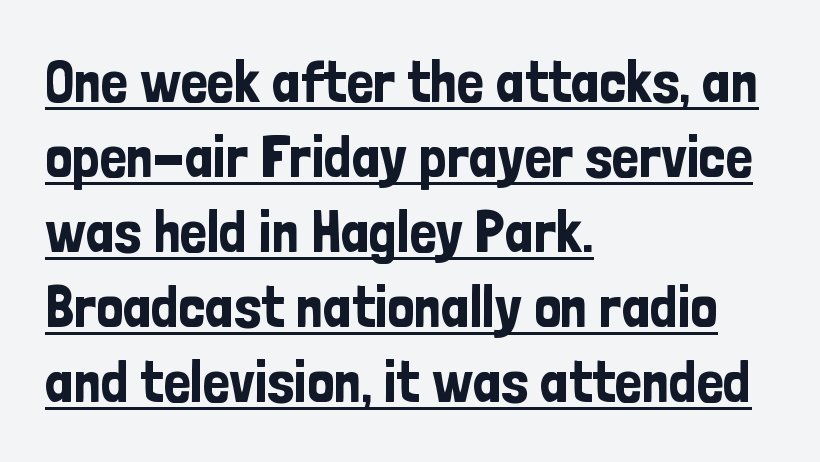
{"serif": "no", "italic": "no", "width": "condensed", "stroke_contrast": "low", "x_height": "medium", "monospaced": "no", "underline": "yes", "align": "left", "line_spacing": "normal", "line_spacing_ratio": 1.25, "letter_spacing": "normal", "letter_spacing_em": 0.0, "glyph_px": 60}
